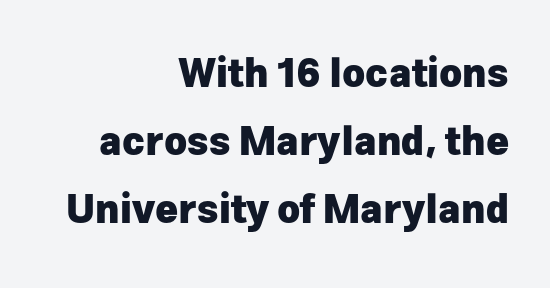
Glance below the letters and you will spot only blank space. Think of a printed novel: that variable character pitch is what you see here. Each letter's strokes conclude bluntly, with no projecting serifs. It's the straight-up-and-down kind of type.
